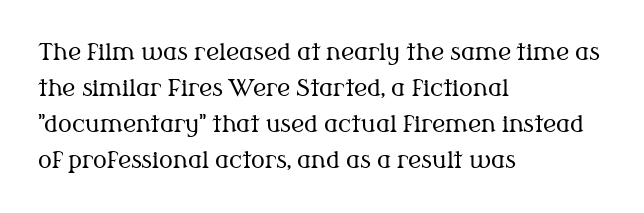
The image shows 23 px text type, upright; set left-aligned, normal line spacing (1.56x), normal letter spacing, not underlined.
